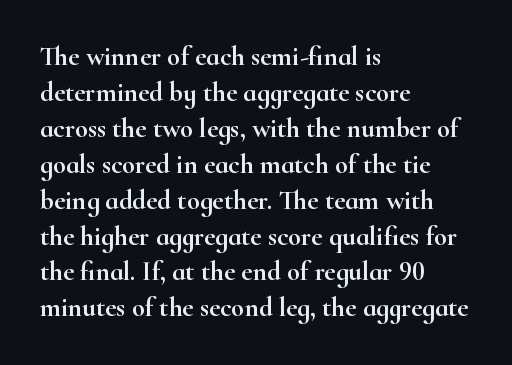
Q: Is the text italic (slanted)? A: No, it is upright.
Q: Is the text underlined? A: No.
Q: How is the paragraph aligned? A: Left-aligned.
Q: Is the spacing between letters normal or unusually wide? A: Normal.
Q: Is the spacing between lines tight, normal or loose? A: Normal.
